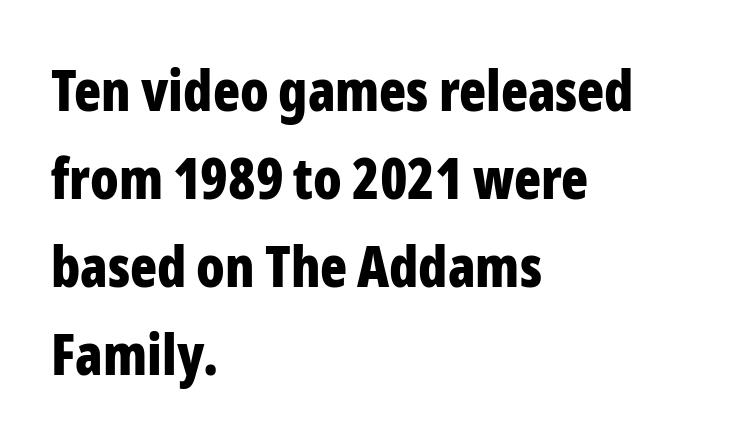
Q: Is the text bold? A: Yes.
Q: Is the text italic (slanted)? A: No, it is upright.
Q: Is the typeface a serif or a sans-serif typeface? A: Sans-serif.
Q: Is the text underlined? A: No.
Q: How is the paragraph aligned? A: Left-aligned.
Q: Is the spacing between letters normal or unusually wide? A: Normal.
Q: Is the spacing between lines tight, normal or loose? A: Normal.
Q: Width (condensed, normal, or wide)? A: Condensed.
Q: Stroke contrast? A: Low.
Q: x-height? A: Medium.
Q: Monospaced? A: No.
